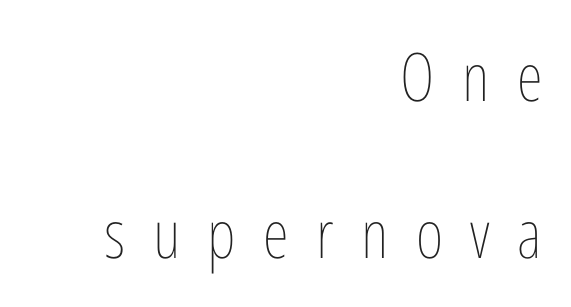
The image shows 67 px thin, condensed type, upright; set right-aligned, loose line spacing (2.34x), unusually wide letter spacing (+0.41 em), not underlined; low stroke contrast and a medium x-height.
